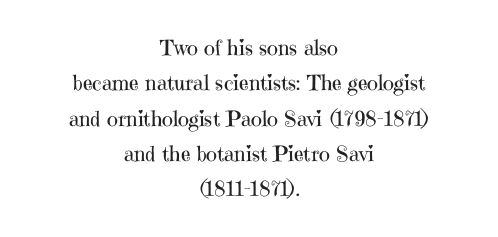
The image shows 21 px text type, upright; set centered, normal line spacing (1.68x), normal letter spacing, not underlined.
